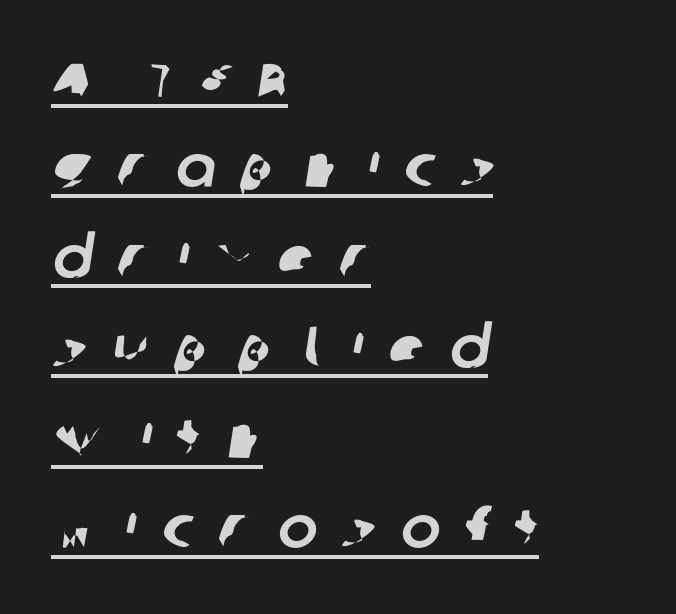
Q: Is the typeface a serif or a sans-serif typeface? A: Sans-serif.
Q: Is the text underlined? A: Yes.
Q: How is the paragraph aligned? A: Left-aligned.
Q: Is the spacing between letters normal or unusually wide? A: Unusually wide.
Q: Is the spacing between lines tight, normal or loose? A: Normal.
Q: Width (condensed, normal, or wide)? A: Normal.
Q: Stroke contrast? A: Low.
Q: x-height? A: Large.
Q: Monospaced? A: No.
